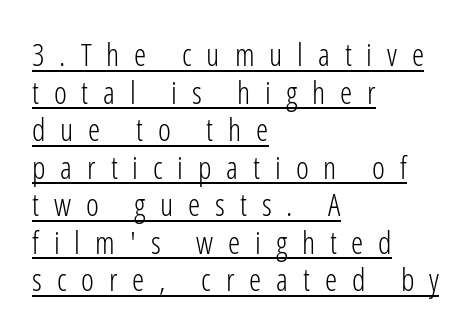
{"serif": "no", "italic": "no", "bold": "no", "weight": "light", "width": "condensed", "stroke_contrast": "low", "x_height": "medium", "monospaced": "no", "underline": "yes", "align": "left", "line_spacing_ratio": 1.21, "letter_spacing": "wide", "letter_spacing_em": 0.48, "glyph_px": 31}
